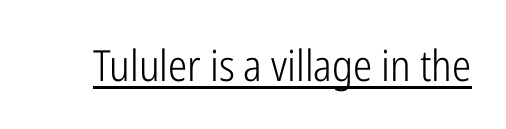
The image shows 43 px light, condensed sans-serif type, upright; set normal letter spacing, underlined; low stroke contrast and a medium x-height.
